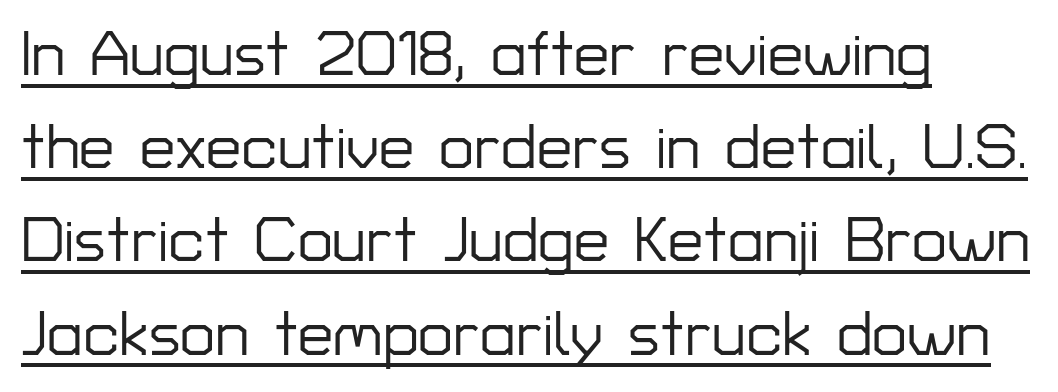
The image shows 63 px sans-serif type, upright; set left-aligned, normal line spacing (1.48x), normal letter spacing, underlined; low stroke contrast and a medium x-height.
